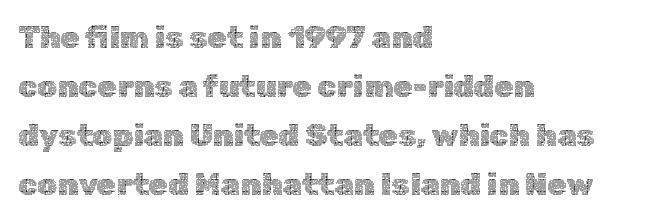
The image shows 31 px thin type, upright; set left-aligned, normal line spacing (1.58x), normal letter spacing, not underlined; a medium x-height.
